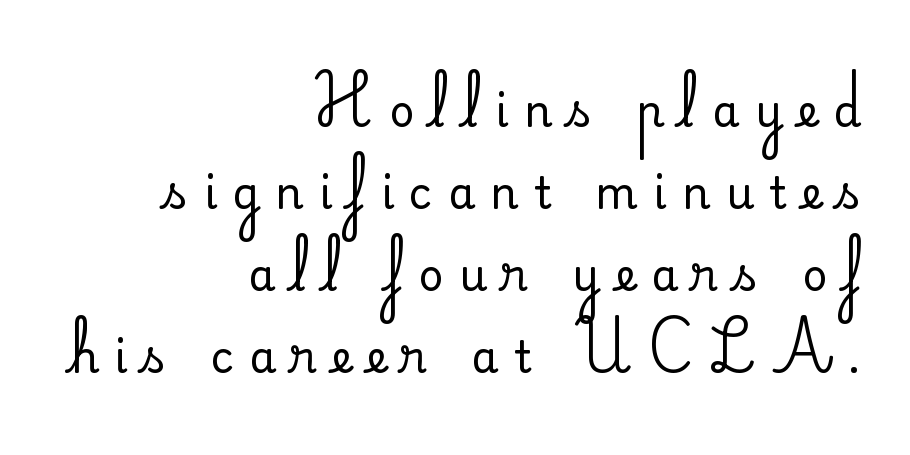
Q: Is the text italic (slanted)? A: No, it is upright.
Q: Is the typeface a serif or a sans-serif typeface? A: Serif.
Q: Is the text underlined? A: No.
Q: How is the paragraph aligned? A: Right-aligned.
Q: Is the spacing between letters normal or unusually wide? A: Unusually wide.
Q: Width (condensed, normal, or wide)? A: Normal.
Q: Stroke contrast? A: Medium.
Q: x-height? A: Small.
Q: Monospaced? A: No.
